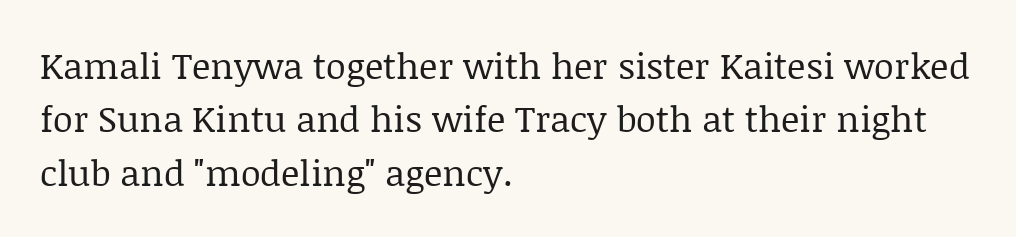
{"serif": "yes", "italic": "no", "bold": "no", "weight": "regular", "width": "normal", "stroke_contrast": "low", "x_height": "large", "monospaced": "no", "underline": "no", "align": "left", "line_spacing": "normal", "line_spacing_ratio": 1.48, "letter_spacing": "normal", "letter_spacing_em": 0.0, "glyph_px": 36}
